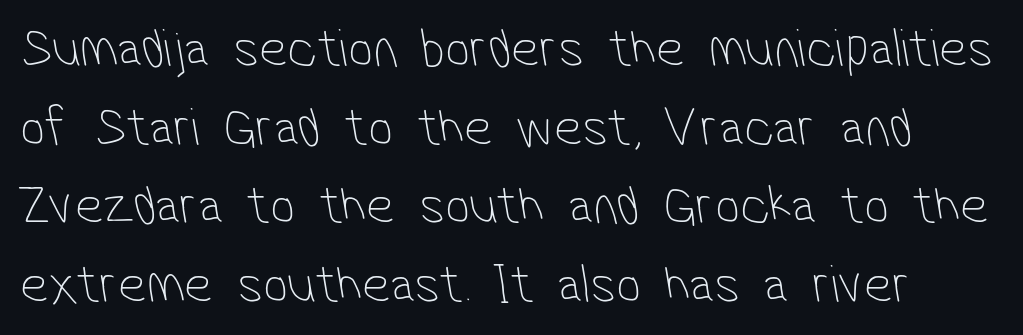
The image shows 55 px thin, condensed sans-serif type; set normal line spacing (1.43x), normal letter spacing, not underlined; low stroke contrast and a medium x-height.
